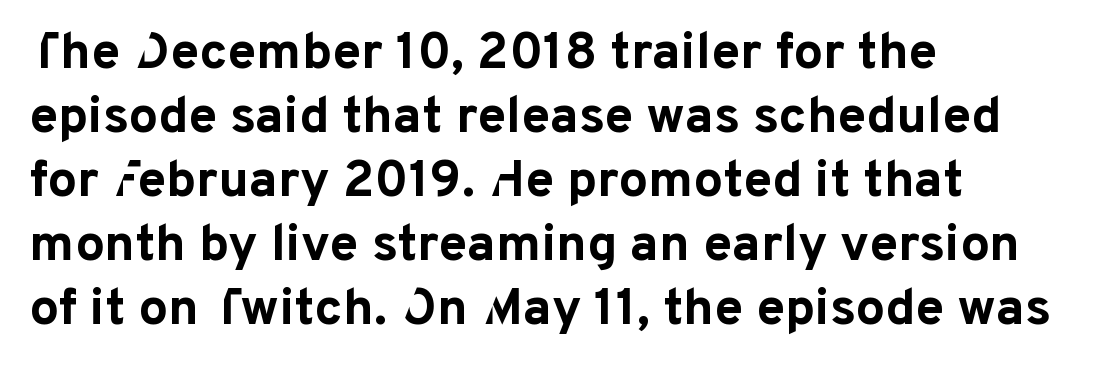
The image shows 52 px bold sans-serif type, upright; set left-aligned, line spacing 1.23x, normal letter spacing, not underlined; low stroke contrast and a medium x-height.
